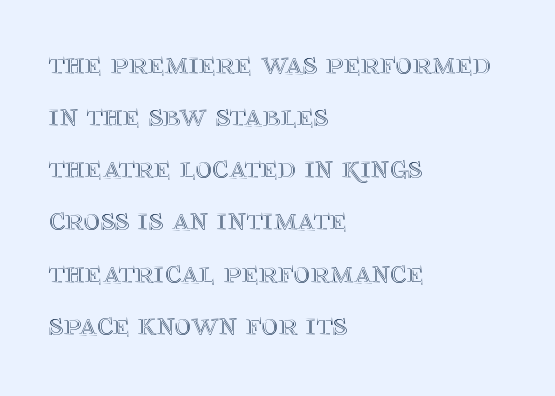
The rendering uses a moderate line-height, typical for paragraphs. Do the letters lean? They stand straight. Where is the straight margin? On the left. Lines of text with bare space underneath.
